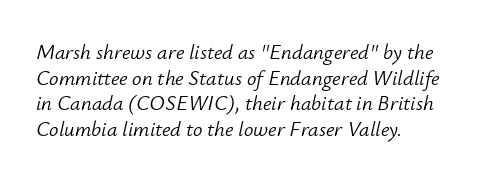
Q: Is the text bold? A: No.
Q: Is the text italic (slanted)? A: Yes, it leans right by about 12 degrees.
Q: Is the text underlined? A: No.
Q: Is the spacing between letters normal or unusually wide? A: Normal.
